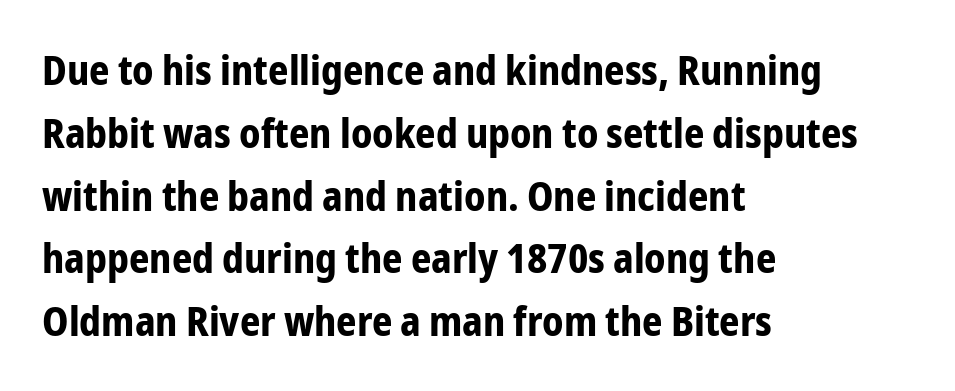
Q: Is the text bold? A: Yes.
Q: Is the text italic (slanted)? A: No, it is upright.
Q: Is the typeface a serif or a sans-serif typeface? A: Sans-serif.
Q: Is the text underlined? A: No.
Q: How is the paragraph aligned? A: Left-aligned.
Q: Is the spacing between letters normal or unusually wide? A: Normal.
Q: Is the spacing between lines tight, normal or loose? A: Normal.
Q: Width (condensed, normal, or wide)? A: Condensed.
Q: Stroke contrast? A: Low.
Q: x-height? A: Medium.
Q: Monospaced? A: No.
